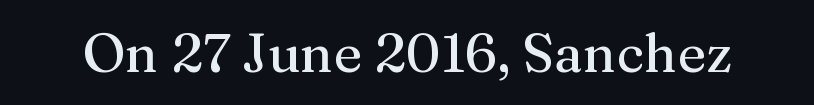
{"serif": "yes", "italic": "no", "width": "normal", "stroke_contrast": "medium", "x_height": "medium", "monospaced": "no", "underline": "no", "letter_spacing": "normal", "letter_spacing_em": 0.0, "glyph_px": 54}
